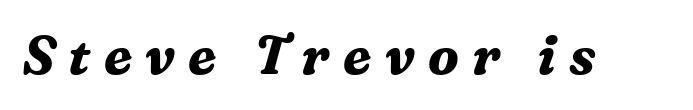
{"serif": "yes", "italic": "yes", "lean": "right", "slant_degrees": 16, "bold": "yes", "weight": "bold", "width": "normal", "stroke_contrast": "medium", "x_height": "medium", "monospaced": "no", "underline": "no", "letter_spacing": "wide", "letter_spacing_em": 0.25, "glyph_px": 53}
